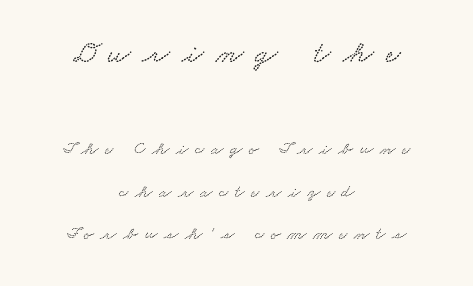
The first block has been scaled up relative to the second. Tracking value appears strongly positive — letters spread wide. Rule under the text: the space is simply empty. Short and long lines alike share a common midpoint. Proportional: the letters do not fall into vertical columns. Whoever set this chose breathing room over compactness in the vertical rhythm.
